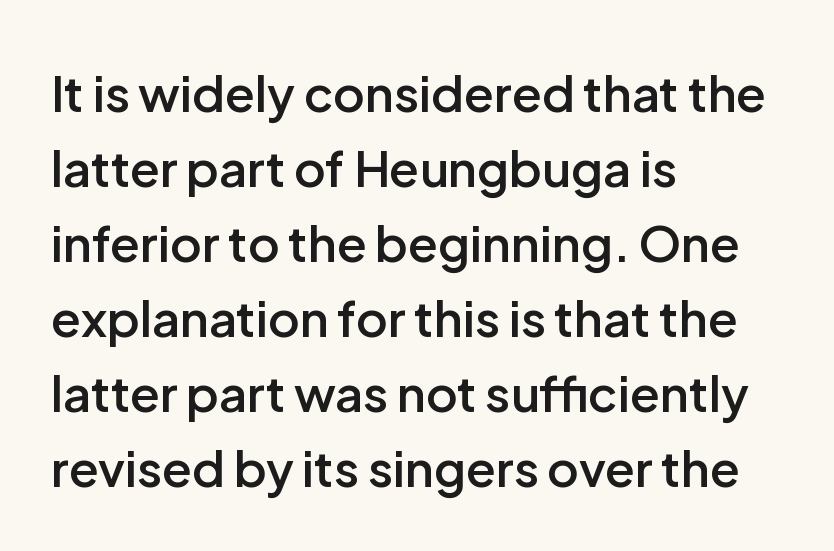
Q: Is the text bold? A: Semi-bold.
Q: Is the text italic (slanted)? A: No, it is upright.
Q: Is the typeface a serif or a sans-serif typeface? A: Sans-serif.
Q: Is the text underlined? A: No.
Q: How is the paragraph aligned? A: Left-aligned.
Q: Is the spacing between letters normal or unusually wide? A: Normal.
Q: Is the spacing between lines tight, normal or loose? A: Normal.
Q: Width (condensed, normal, or wide)? A: Normal.
Q: Stroke contrast? A: Low.
Q: x-height? A: Medium.
Q: Monospaced? A: No.
